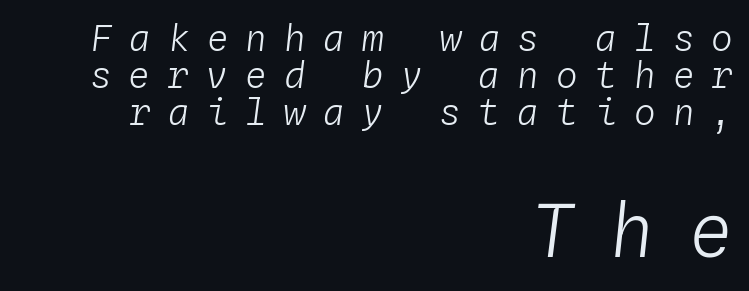
Q: Is the text bold? A: No.
Q: Is the text italic (slanted)? A: Yes, it leans right by about 4 degrees.
Q: Is the text underlined? A: No.
Q: How is the paragraph aligned? A: Right-aligned.
Q: Is the spacing between letters normal or unusually wide? A: Unusually wide.
Q: Is the spacing between lines tight, normal or loose? A: Tight.
Q: Which block of text is set in a larger size, the first (top) or the second (bottom)? A: The second (bottom) one.
Q: Width (condensed, normal, or wide)? A: Normal.
Q: Stroke contrast? A: Low.
Q: x-height? A: Medium.
Q: Monospaced? A: Yes.
